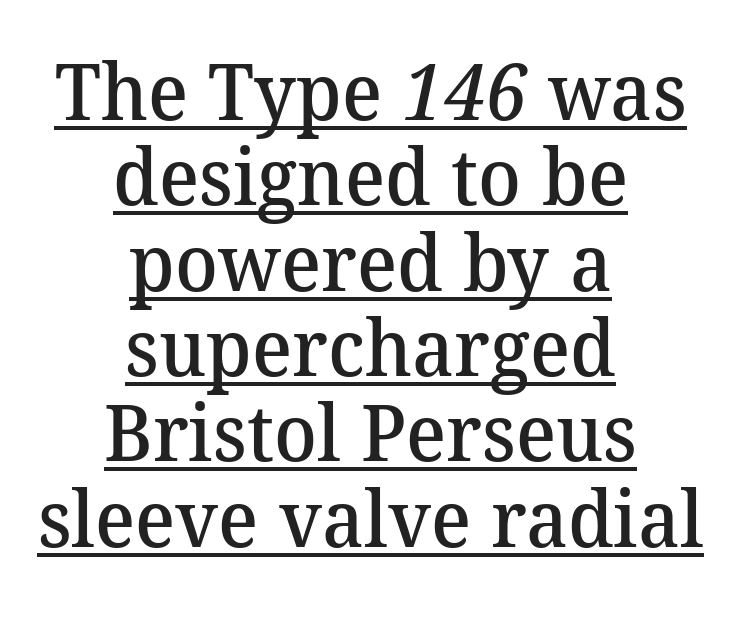
The image shows 79 px semibold serif type; set centered, tight line spacing (1.08x), normal letter spacing, underlined; medium stroke contrast and a medium x-height.
